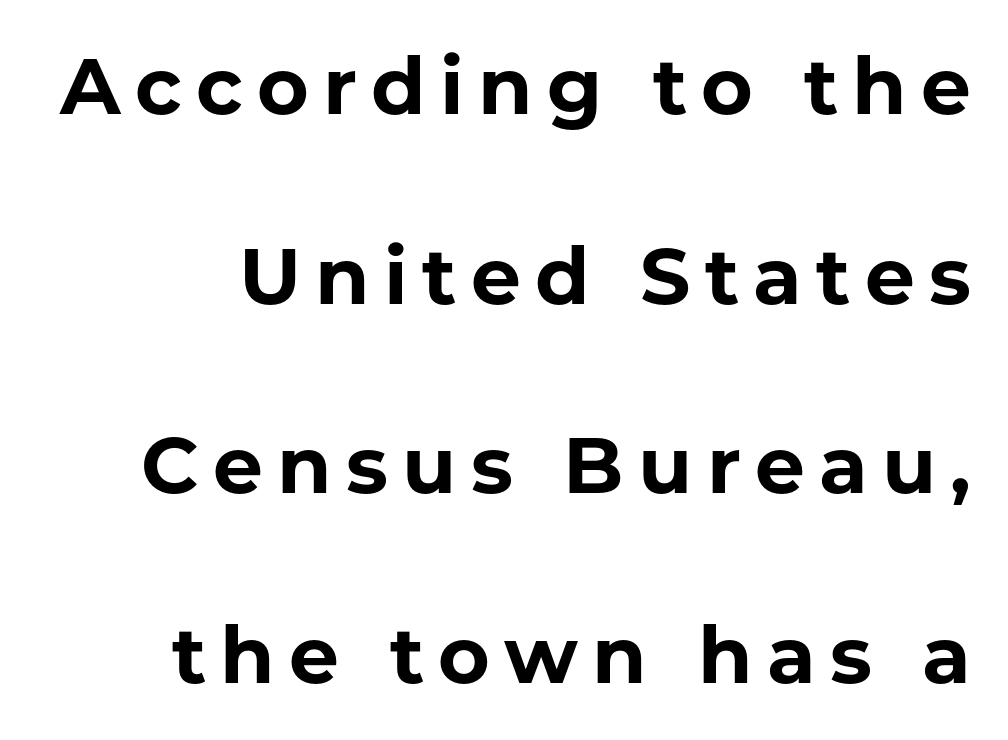
Q: Is the text bold? A: Yes.
Q: Is the text italic (slanted)? A: No, it is upright.
Q: Is the typeface a serif or a sans-serif typeface? A: Sans-serif.
Q: Is the text underlined? A: No.
Q: Is the spacing between lines tight, normal or loose? A: Loose.
Q: Width (condensed, normal, or wide)? A: Normal.
Q: Stroke contrast? A: Low.
Q: x-height? A: Medium.
Q: Monospaced? A: No.
